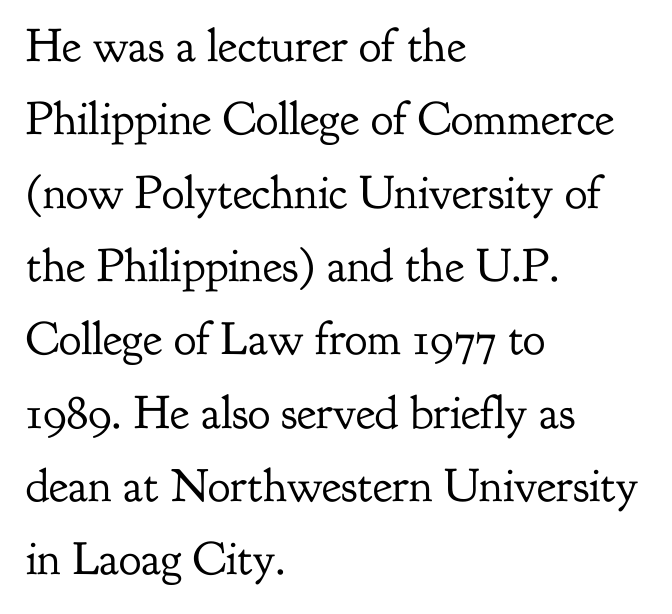
{"serif": "yes", "italic": "no", "bold": "no", "weight": "regular", "width": "normal", "stroke_contrast": "low", "x_height": "small", "monospaced": "no", "underline": "no", "align": "left", "line_spacing": "normal", "line_spacing_ratio": 1.56, "letter_spacing": "normal", "letter_spacing_em": 0.0, "glyph_px": 47}
